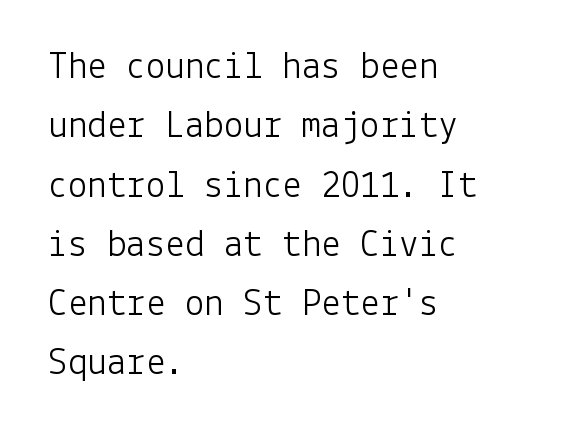
Q: Is the text bold? A: No.
Q: Is the text italic (slanted)? A: No, it is upright.
Q: Is the typeface a serif or a sans-serif typeface? A: Sans-serif.
Q: Is the text underlined? A: No.
Q: How is the paragraph aligned? A: Left-aligned.
Q: Is the spacing between letters normal or unusually wide? A: Normal.
Q: Is the spacing between lines tight, normal or loose? A: Normal.
Q: Width (condensed, normal, or wide)? A: Normal.
Q: Stroke contrast? A: Low.
Q: x-height? A: Medium.
